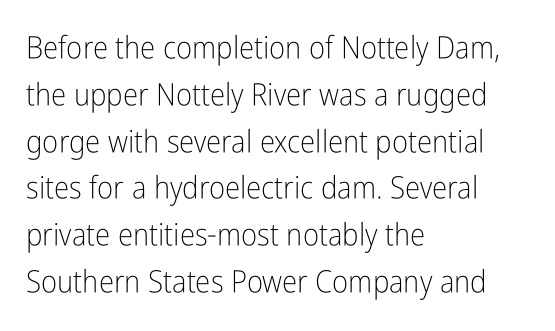
Q: Is the text bold? A: No.
Q: Is the text italic (slanted)? A: No, it is upright.
Q: Is the typeface a serif or a sans-serif typeface? A: Sans-serif.
Q: Is the text underlined? A: No.
Q: How is the paragraph aligned? A: Left-aligned.
Q: Is the spacing between letters normal or unusually wide? A: Normal.
Q: Is the spacing between lines tight, normal or loose? A: Normal.
Q: Width (condensed, normal, or wide)? A: Condensed.
Q: Stroke contrast? A: Low.
Q: x-height? A: Medium.
Q: Monospaced? A: No.
